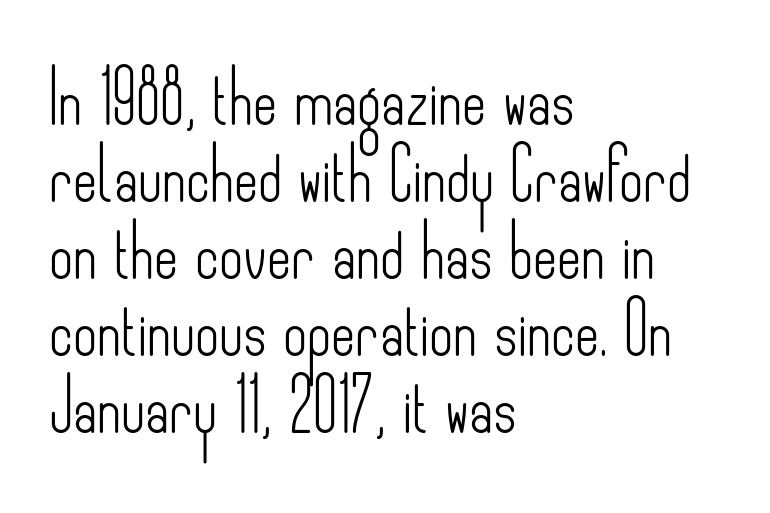
{"serif": "no", "italic": "no", "bold": "no", "weight": "light", "width": "condensed", "stroke_contrast": "low", "x_height": "small", "monospaced": "no", "underline": "no", "align": "left", "line_spacing": "normal", "line_spacing_ratio": 1.48, "letter_spacing": "normal", "letter_spacing_em": 0.0, "glyph_px": 52}
